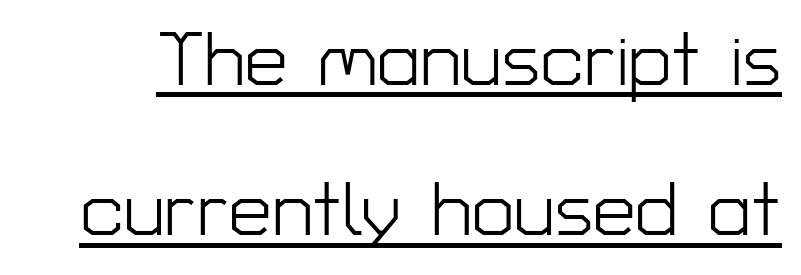
Q: Is the text bold? A: No.
Q: Is the text italic (slanted)? A: No, it is upright.
Q: Is the typeface a serif or a sans-serif typeface? A: Sans-serif.
Q: Is the text underlined? A: Yes.
Q: Is the spacing between letters normal or unusually wide? A: Normal.
Q: Is the spacing between lines tight, normal or loose? A: Loose.
Q: Width (condensed, normal, or wide)? A: Normal.
Q: Stroke contrast? A: Low.
Q: x-height? A: Medium.
Q: Monospaced? A: No.
